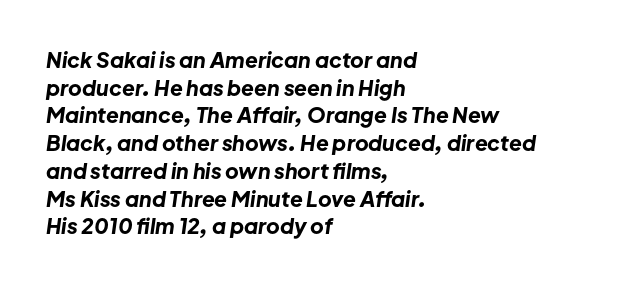
The image shows 21 px bold type, italic (leaning right); set left-aligned, normal line spacing (1.32x), normal letter spacing, not underlined.
